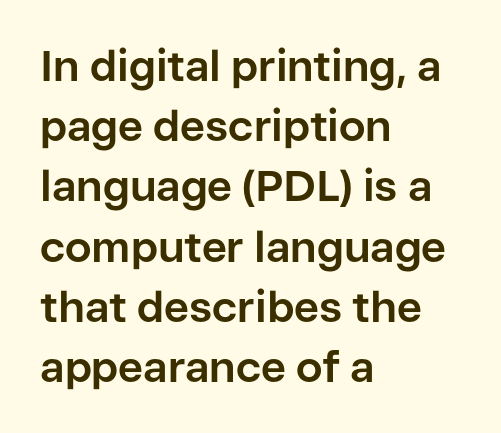
The sample has been set heavy, in full bold. It's the straight-up-and-down kind of type. The glyphs are unaccompanied by any horizontal stroke below them. These lines are rendered in a variable-pitch font.
